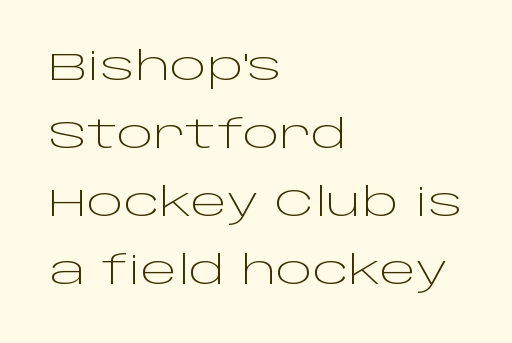
{"serif": "no", "italic": "no", "bold": "no", "weight": "light", "width": "wide", "stroke_contrast": "low", "x_height": "large", "monospaced": "no", "underline": "no", "align": "left", "line_spacing_ratio": 1.74, "letter_spacing": "normal", "letter_spacing_em": 0.0, "glyph_px": 39}
